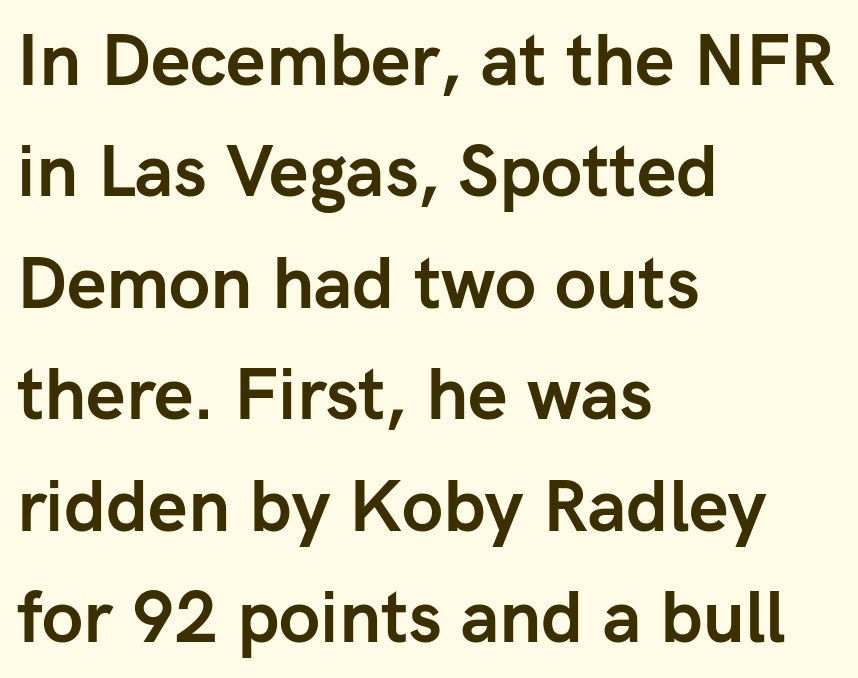
Q: Is the text bold? A: Yes.
Q: Is the text italic (slanted)? A: No, it is upright.
Q: Is the typeface a serif or a sans-serif typeface? A: Sans-serif.
Q: Is the text underlined? A: No.
Q: How is the paragraph aligned? A: Left-aligned.
Q: Is the spacing between letters normal or unusually wide? A: Normal.
Q: Is the spacing between lines tight, normal or loose? A: Normal.
Q: Width (condensed, normal, or wide)? A: Normal.
Q: Stroke contrast? A: Low.
Q: x-height? A: Medium.
Q: Monospaced? A: No.
